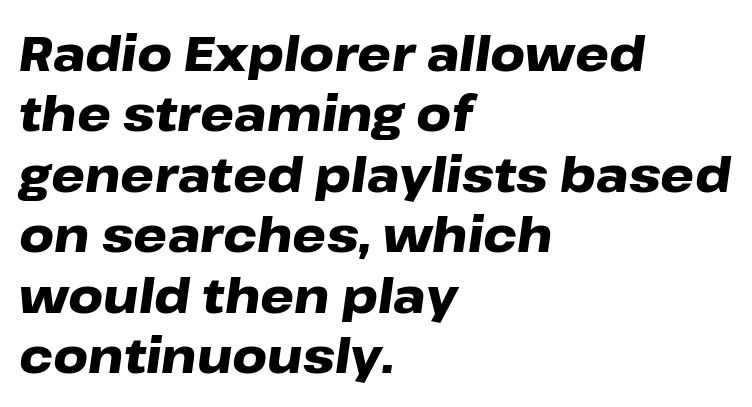
Q: Is the text bold? A: Yes.
Q: Is the text italic (slanted)? A: Yes, it leans right by about 8 degrees.
Q: Is the text underlined? A: No.
Q: How is the paragraph aligned? A: Left-aligned.
Q: Is the spacing between letters normal or unusually wide? A: Normal.
Q: Is the spacing between lines tight, normal or loose? A: Normal.
Q: Width (condensed, normal, or wide)? A: Wide.
Q: Stroke contrast? A: Low.
Q: x-height? A: Medium.
Q: Monospaced? A: No.
